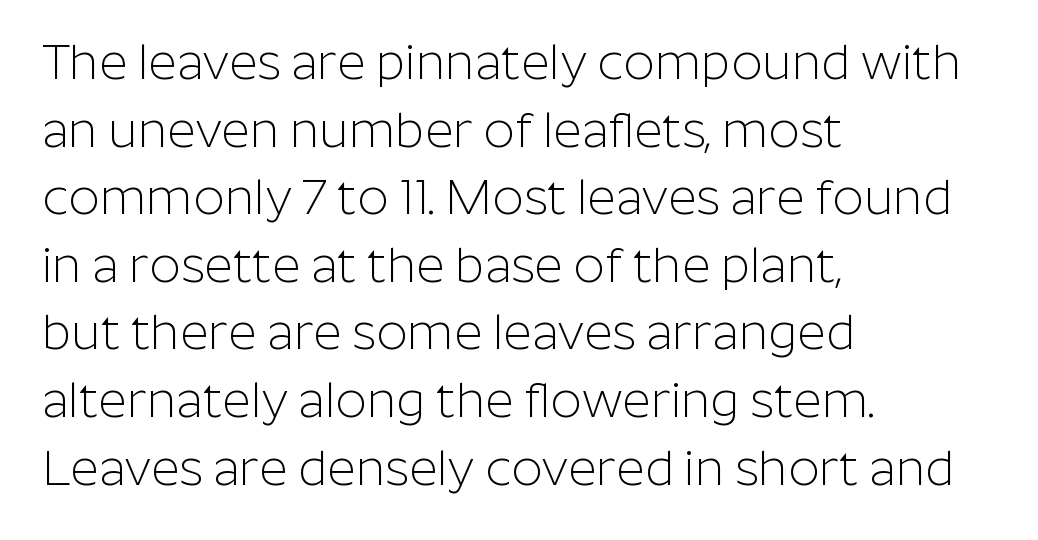
The image shows 49 px light sans-serif type, upright; set left-aligned, normal line spacing (1.38x), normal letter spacing, not underlined; low stroke contrast and a medium x-height.
